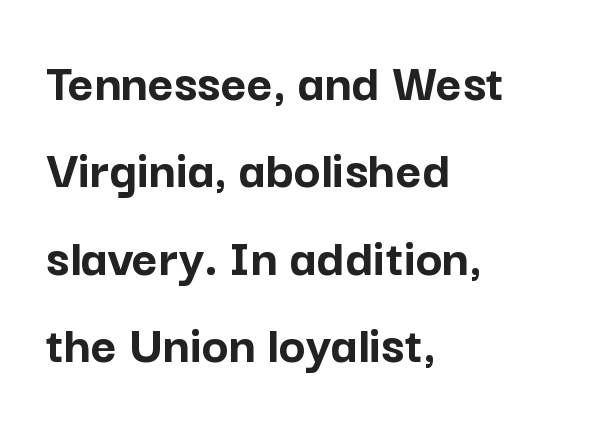
Q: Is the text bold? A: Yes.
Q: Is the text italic (slanted)? A: No, it is upright.
Q: Is the typeface a serif or a sans-serif typeface? A: Sans-serif.
Q: Is the text underlined? A: No.
Q: How is the paragraph aligned? A: Left-aligned.
Q: Is the spacing between letters normal or unusually wide? A: Normal.
Q: Is the spacing between lines tight, normal or loose? A: Normal.
Q: Width (condensed, normal, or wide)? A: Normal.
Q: Stroke contrast? A: Low.
Q: x-height? A: Medium.
Q: Monospaced? A: No.
